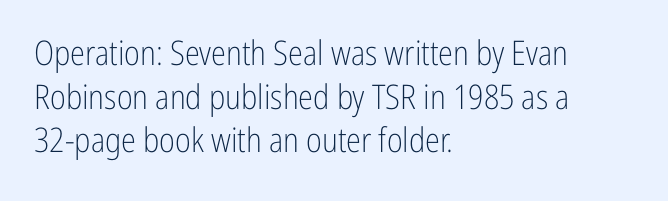
{"serif": "no", "italic": "no", "bold": "no", "weight": "light", "width": "condensed", "stroke_contrast": "low", "x_height": "medium", "monospaced": "no", "underline": "no", "align": "left", "line_spacing": "normal", "line_spacing_ratio": 1.28, "letter_spacing": "normal", "letter_spacing_em": 0.0, "glyph_px": 34}
